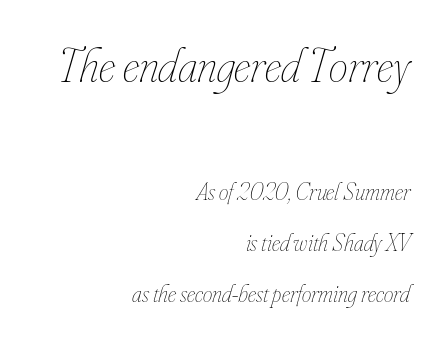
{"italic": "yes", "lean": "right", "slant_degrees": 16, "bold": "no", "weight": "thin", "width": "condensed", "stroke_contrast": "low", "x_height": "small", "monospaced": "no", "underline": "no", "align": "right", "line_spacing": "loose", "line_spacing_ratio": 2.13, "letter_spacing": "normal", "letter_spacing_em": 0.0, "larger_block": "first", "size_ratio": 2.0, "glyph_px": 48}
